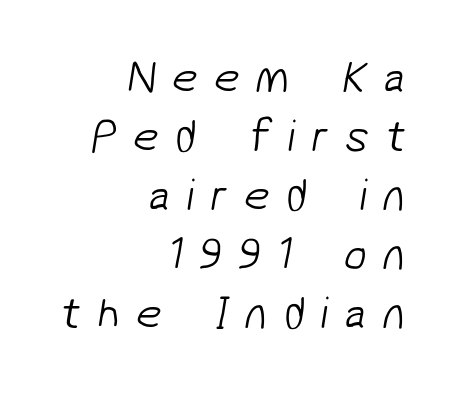
{"serif": "no", "bold": "no", "weight": "light", "width": "normal", "stroke_contrast": "low", "x_height": "medium", "monospaced": "no", "underline": "no", "align": "right", "line_spacing": "normal", "line_spacing_ratio": 1.28, "letter_spacing": "wide", "letter_spacing_em": 0.35, "glyph_px": 46}
